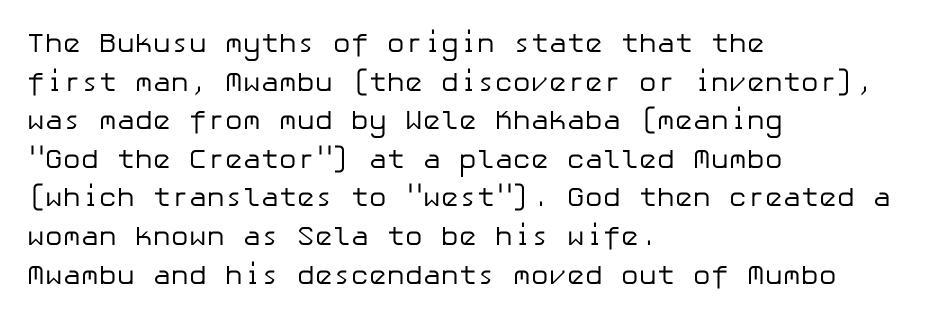
The image shows 27 px text type, upright; set left-aligned, normal line spacing (1.43x), normal letter spacing, not underlined.
